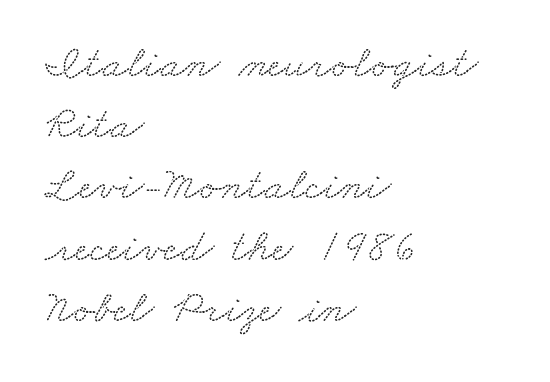
Q: Is the text underlined? A: No.
Q: How is the paragraph aligned? A: Left-aligned.
Q: Is the spacing between letters normal or unusually wide? A: Normal.
Q: Is the spacing between lines tight, normal or loose? A: Normal.
Q: Width (condensed, normal, or wide)? A: Wide.
Q: Stroke contrast? A: Low.
Q: x-height? A: Small.
Q: Monospaced? A: No.
